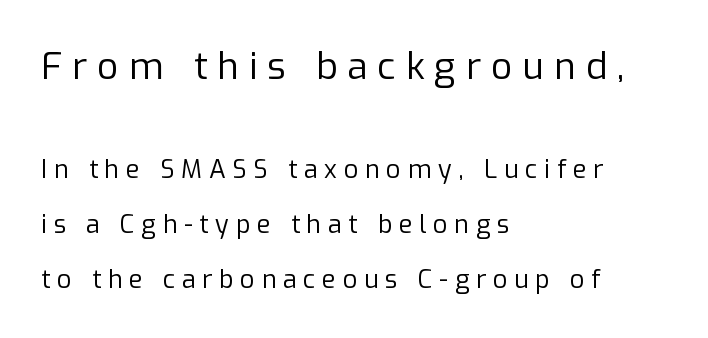
{"serif": "no", "italic": "no", "bold": "no", "weight": "regular", "width": "normal", "stroke_contrast": "low", "x_height": "medium", "monospaced": "no", "underline": "no", "align": "left", "line_spacing": "loose", "line_spacing_ratio": 2.2, "letter_spacing": "wide", "letter_spacing_em": 0.27, "larger_block": "first", "size_ratio": 1.48, "glyph_px": 37}
